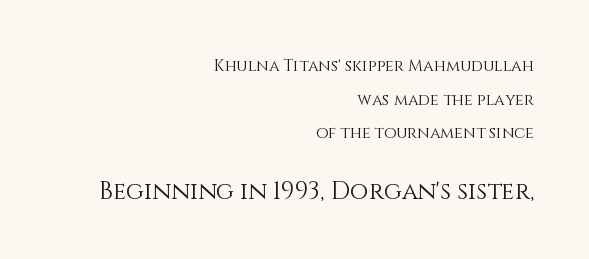
Q: Is the text bold? A: No.
Q: Is the text italic (slanted)? A: No, it is upright.
Q: Is the text underlined? A: No.
Q: How is the paragraph aligned? A: Right-aligned.
Q: Is the spacing between letters normal or unusually wide? A: Normal.
Q: Is the spacing between lines tight, normal or loose? A: Loose.
Q: Which block of text is set in a larger size, the first (top) or the second (bottom)? A: The second (bottom) one.
